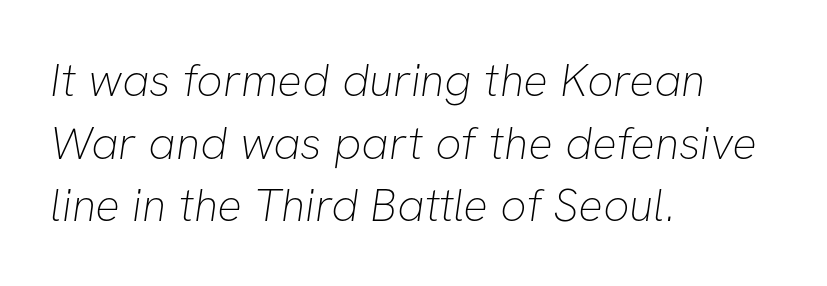
The image shows 46 px thin sans-serif type; set left-aligned, normal line spacing (1.36x), normal letter spacing, not underlined; low stroke contrast and a medium x-height.
